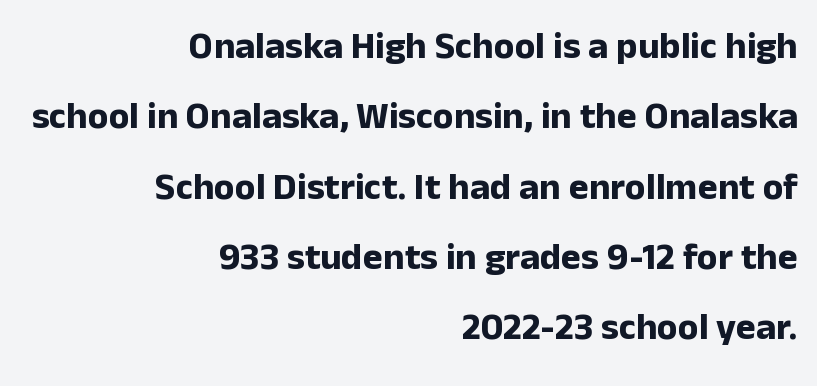
The rendering uses natural spacing where letterforms have individual widths. When letters stand straight like this, we call the style roman or upright. The glyphs have the mass of a bold cut. The passage shown is not underscored anywhere.
